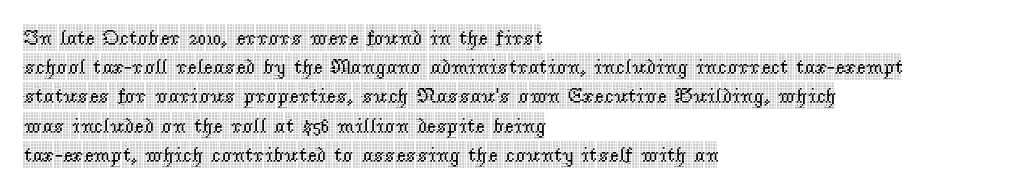
Each word holds together tightly as a unit, with standard inter-letter gaps. Left-aligned paragraph, ragged on the right. The vertical gap from one line to the next is medium. Nope, not italic — everything's standing straight. Check the space under the baseline: it is left empty.
